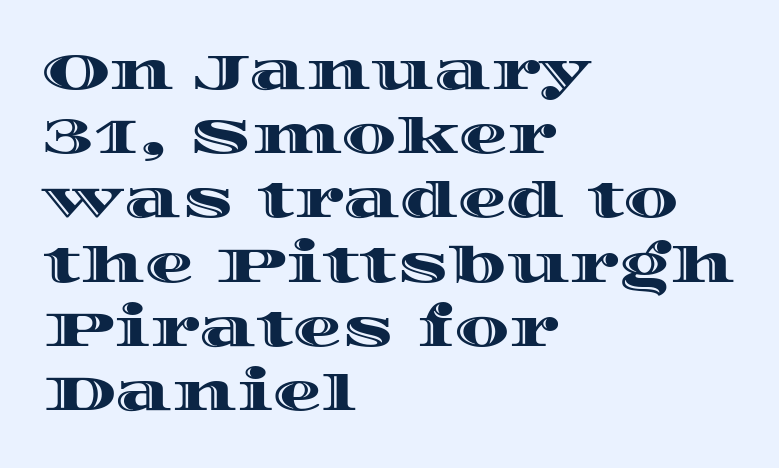
{"italic": "no", "width": "wide", "x_height": "large", "monospaced": "no", "underline": "no", "align": "left", "line_spacing": "normal", "line_spacing_ratio": 1.31, "letter_spacing": "normal", "letter_spacing_em": 0.0, "glyph_px": 49}
